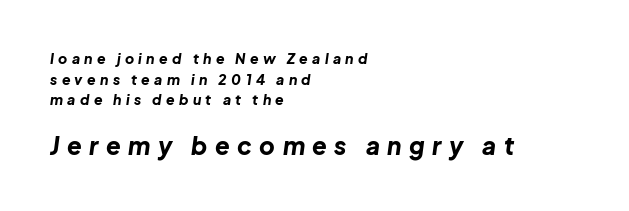
The image shows 24 px bold type, italic (leaning right); set left-aligned, normal line spacing (1.47x), unusually wide letter spacing (+0.31 em), not underlined; the second (bottom) block is 1.71x larger.
